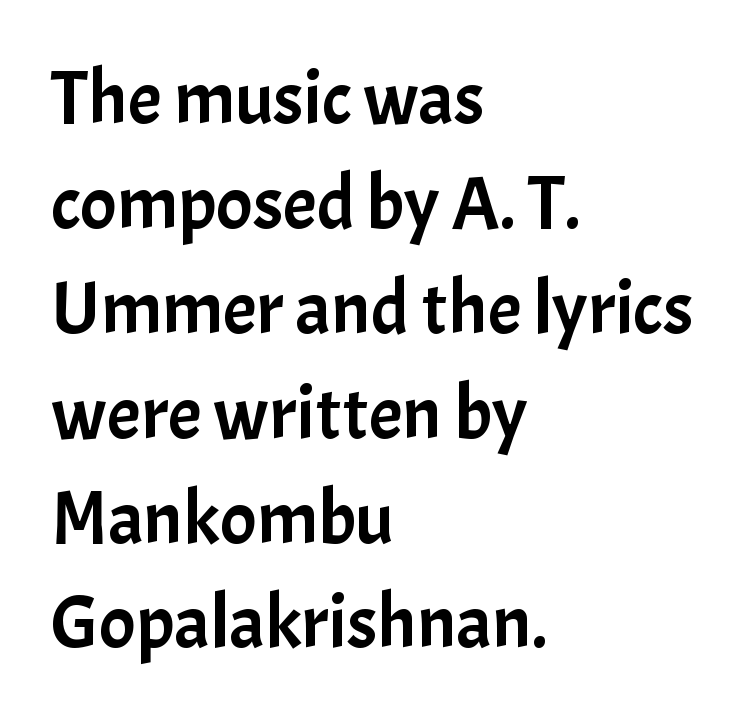
{"serif": "no", "italic": "no", "width": "normal", "stroke_contrast": "low", "x_height": "medium", "monospaced": "no", "underline": "no", "align": "left", "line_spacing": "normal", "line_spacing_ratio": 1.38, "letter_spacing": "normal", "letter_spacing_em": 0.0, "glyph_px": 76}
